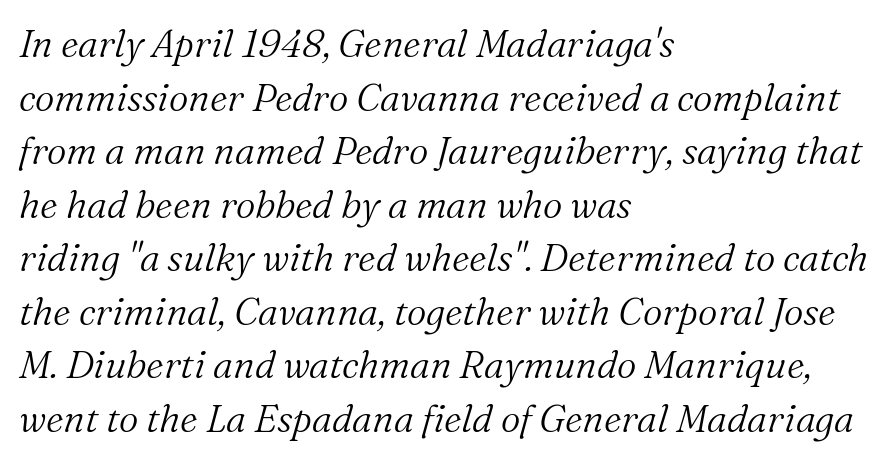
Weight class: somewhere from thin through regular. In terms of letterspacing, this is plain default setting. A normal amount of white space separates one row of letters from the next. Is the type slanted? Yes — the strokes lean at a clear angle.
